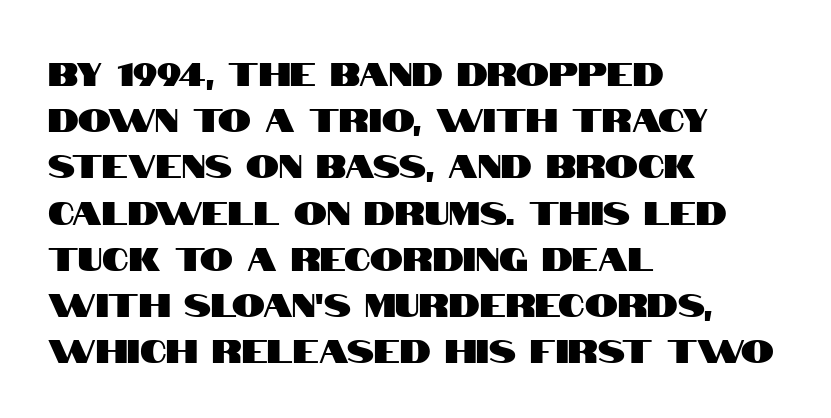
Q: Is the text italic (slanted)? A: No, it is upright.
Q: Is the typeface a serif or a sans-serif typeface? A: Sans-serif.
Q: Is the text underlined? A: No.
Q: How is the paragraph aligned? A: Left-aligned.
Q: Is the spacing between letters normal or unusually wide? A: Normal.
Q: Is the spacing between lines tight, normal or loose? A: Normal.
Q: Width (condensed, normal, or wide)? A: Condensed.
Q: Stroke contrast? A: High.
Q: x-height? A: Large.
Q: Monospaced? A: No.
